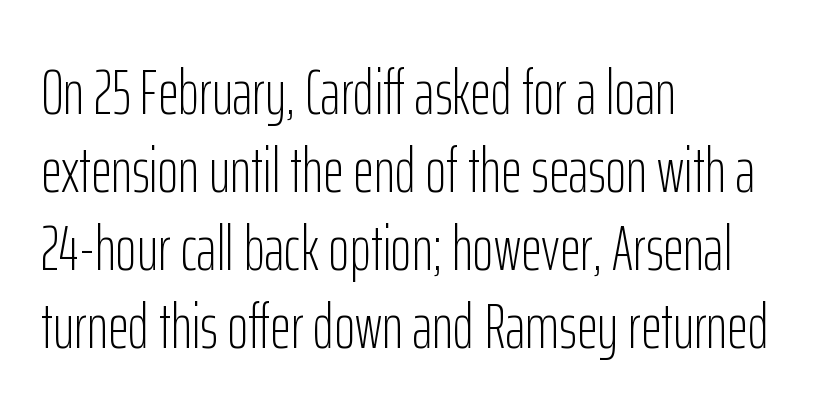
Q: Is the text bold? A: No.
Q: Is the text italic (slanted)? A: No, it is upright.
Q: Is the typeface a serif or a sans-serif typeface? A: Sans-serif.
Q: Is the text underlined? A: No.
Q: How is the paragraph aligned? A: Left-aligned.
Q: Is the spacing between letters normal or unusually wide? A: Normal.
Q: Width (condensed, normal, or wide)? A: Condensed.
Q: Stroke contrast? A: Low.
Q: x-height? A: Medium.
Q: Monospaced? A: No.
